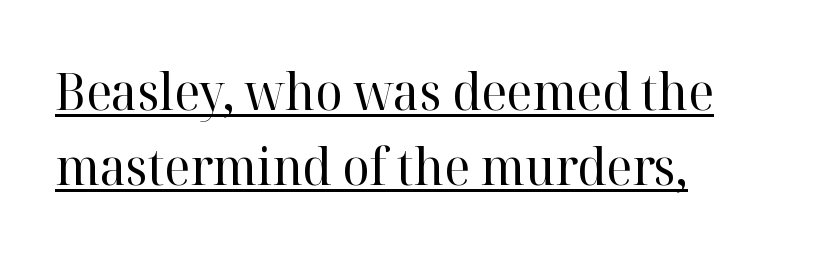
The image shows 51 px regular-weight serif type, upright; set left-aligned, normal line spacing (1.47x), normal letter spacing, underlined; high stroke contrast and a medium x-height.
